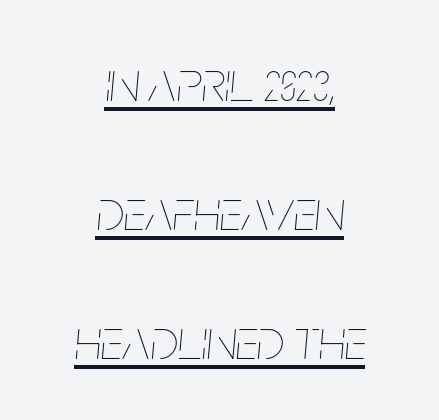
Compared with undecorated copy, this sample adds a rule below the words. Regarding leading, the lines here are spaced well apart. Reading down the block, each line starts at a different indent, mirrored at its end. When letters slant like this, we call the style italic.
